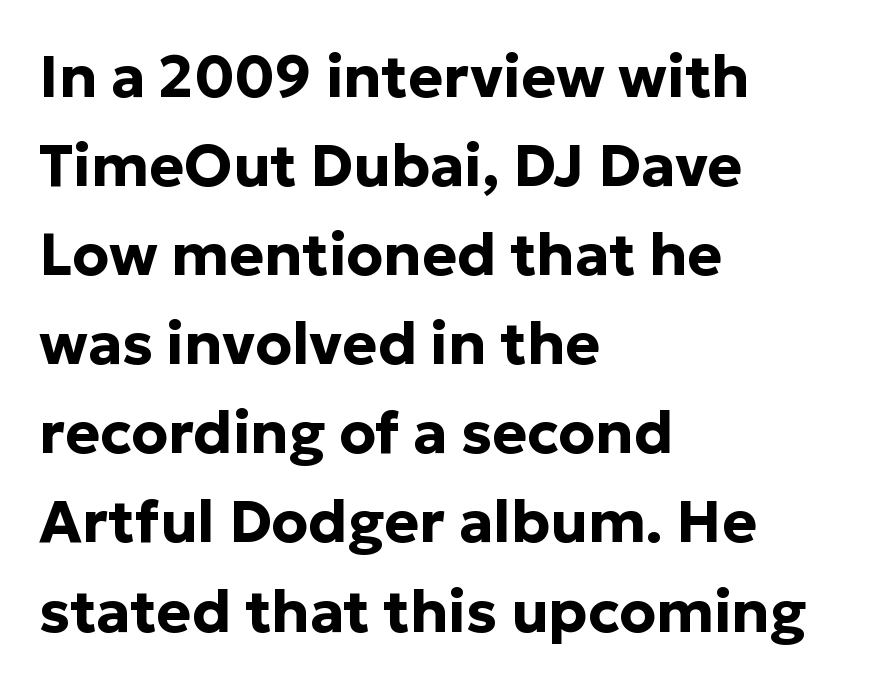
The image shows 59 px bold sans-serif type, upright; set left-aligned, normal line spacing (1.51x), normal letter spacing, not underlined; low stroke contrast and a medium x-height.
